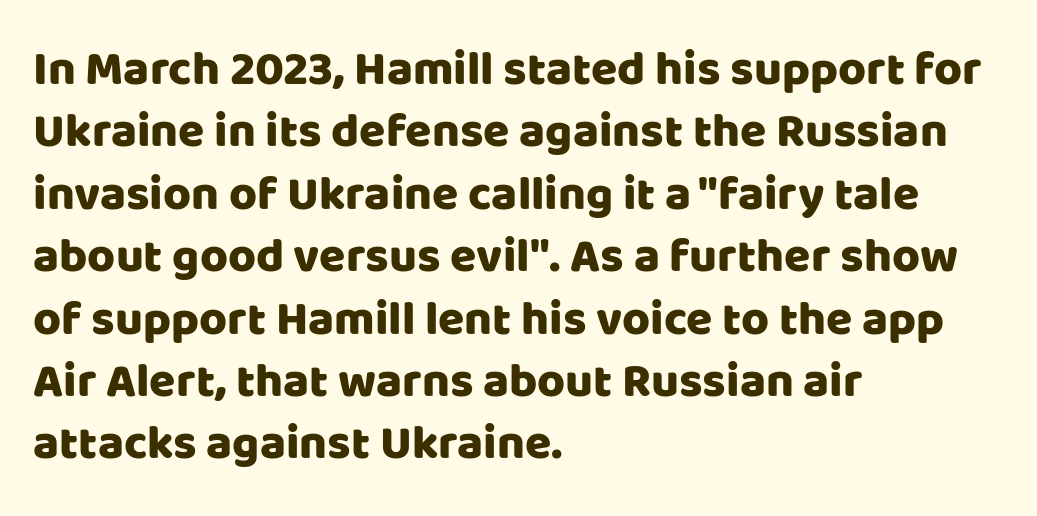
Does the leading feel generous? No, just average. Posture: straight, roman, zero tilt. The passage shown is typed in a proportional face where columns would drift. A typesetter would label this face a sans. Unmarked baselines from the first word to the last.
